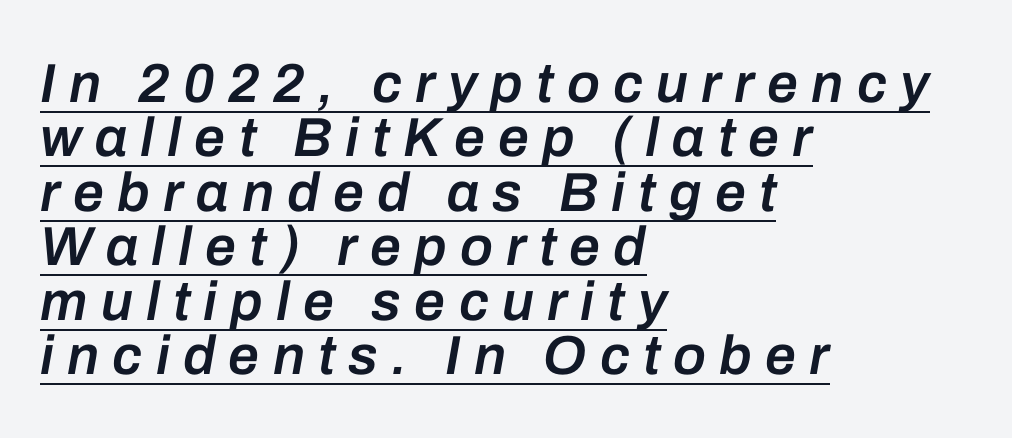
The image shows 55 px semibold type, italic (leaning right); set left-aligned, tight line spacing (0.99x), unusually wide letter spacing (+0.24 em), underlined; low stroke contrast and a medium x-height.
